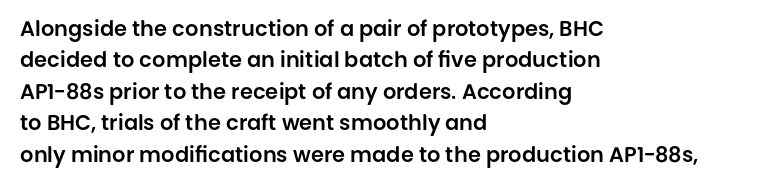
The image shows 21 px text type, upright; set left-aligned, normal line spacing (1.5x), normal letter spacing, not underlined.
